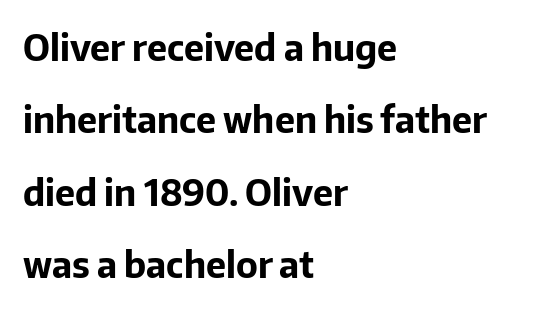
No extra tracking has been applied to these lines. The letters are bold, with thick, heavy strokes. This sample uses a sans-serif face. Every character sits straight up, as roman type does. The leading is generous, giving the passage an open texture.
